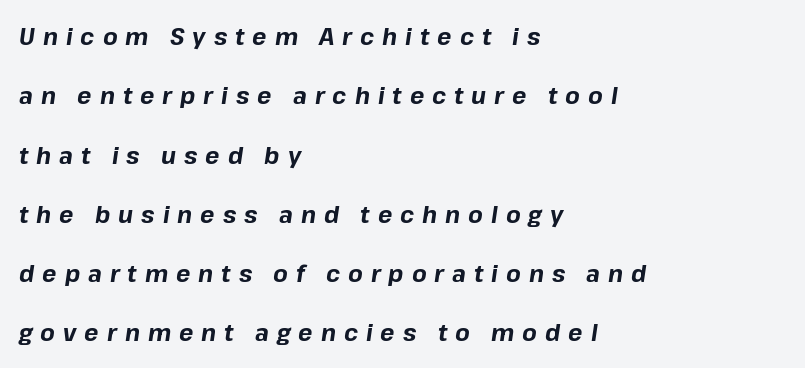
The image shows 24 px bold type, italic (leaning right); set left-aligned, loose line spacing (2.47x), unusually wide letter spacing (+0.33 em), not underlined.
